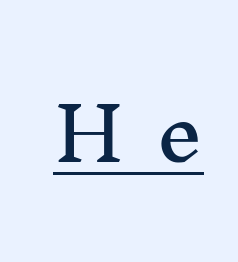
The image shows 74 px serif type, upright; set unusually wide letter spacing (+0.43 em), underlined; medium stroke contrast and a medium x-height.
